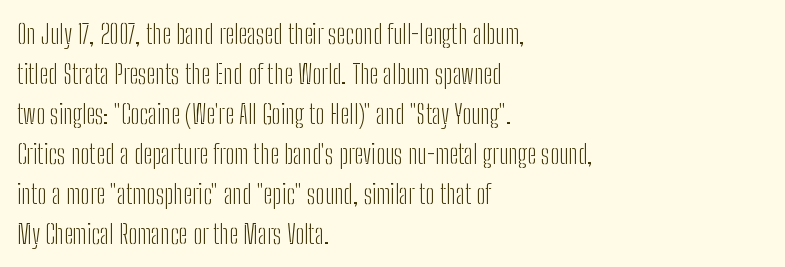
{"italic": "no", "bold": "no", "underline": "no", "align": "left", "line_spacing": "normal", "line_spacing_ratio": 1.48, "letter_spacing": "normal", "letter_spacing_em": 0.0, "glyph_px": 27}
